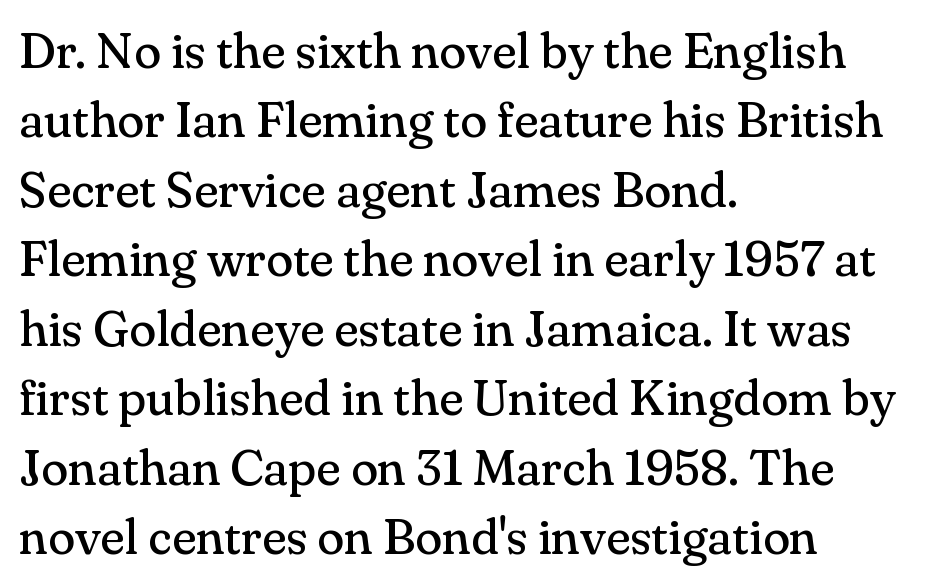
The lettering holds an erect, upright posture throughout. No chunkiness to these letters — they're not bold. Every row of glyphs begins at an identical x-position on the left. A typesetter would call this proportional, since set widths differ per character. The space directly below the letters is spotless. This is serif lettering, the kind often seen in printed books.
